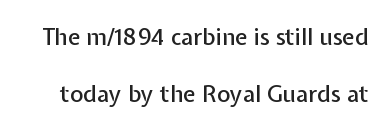
The image shows 23 px text type, upright; set loose line spacing (2.5x), normal letter spacing, not underlined.
